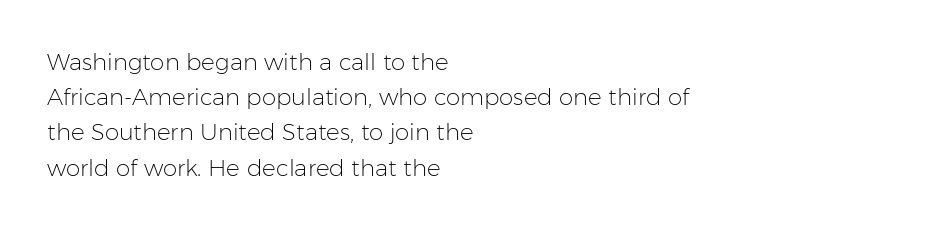
The image shows 23 px text type, upright; set left-aligned, normal line spacing (1.53x), normal letter spacing, not underlined.
